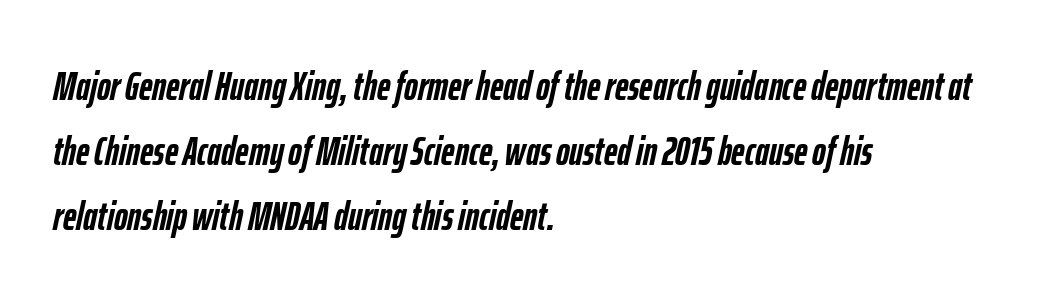
{"italic": "yes", "lean": "right", "slant_degrees": 12, "bold": "yes", "weight": "semibold", "width": "condensed", "stroke_contrast": "low", "x_height": "medium", "monospaced": "no", "underline": "no", "align": "left", "line_spacing": "normal", "line_spacing_ratio": 1.59, "letter_spacing": "normal", "letter_spacing_em": 0.0, "glyph_px": 41}
